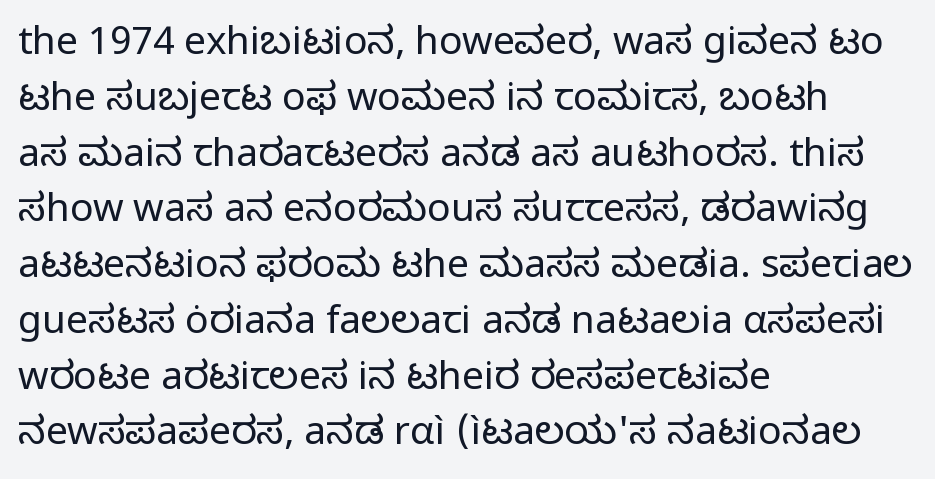
The image shows 39 px regular-weight sans-serif type, upright; set left-aligned, normal line spacing (1.43x), normal letter spacing, not underlined; low stroke contrast and a medium x-height.
